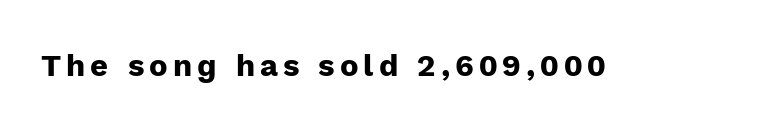
Rule under the text: the space is simply empty. Unlike italic type, these characters show no tilt at all. Strokes here are thick enough to call this a true bold. Do the characters align in a grid? No, the font is proportional.
